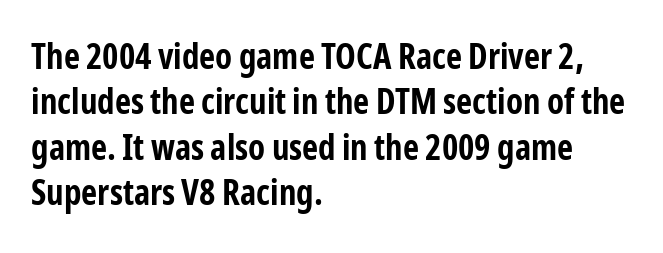
Weight check: bold — yes, fully. Observe the absence of serifs on each vertical stroke in this sample. Does the lettering tilt? It doesn't — this is upright. Here the designer chose a conventional face with non-uniform glyph widths. The strip under each line holds only bare page.
